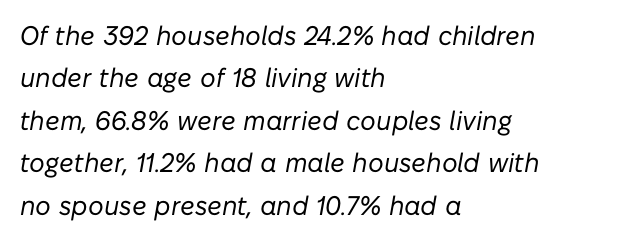
A light-to-regular cut is what we see here. All the whitespace from short lines collects on the right. How would I describe the line gaps? Plain and ordinary. In terms of posture, this sample is oblique. The letters sit at their default tracking, neither squeezed nor spread. Any mark beneath the type? The region is blank.
